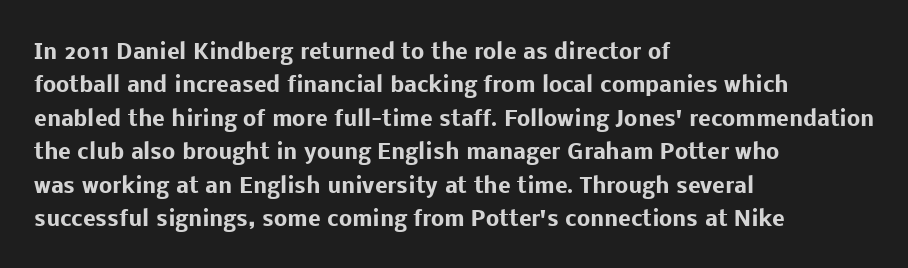
The image shows 21 px bold type, upright; set left-aligned, normal line spacing (1.59x), normal letter spacing, not underlined.
